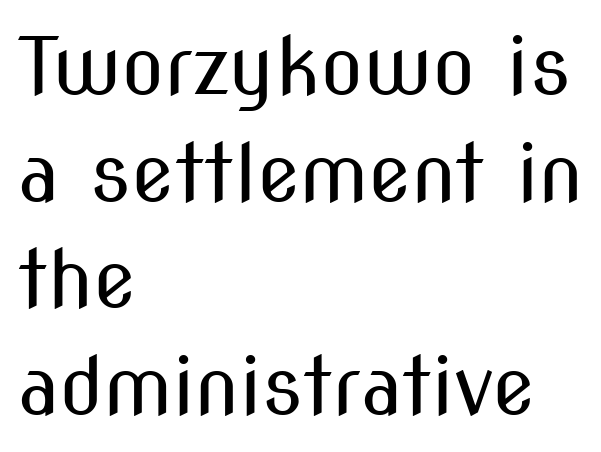
Typographically, this falls in the sans-serif category. The font is comparable to plain body text, perhaps lighter. This rendering features lettering with no underline. A typesetter would call this leading conventional body-copy spacing. The rendering uses natural spacing where letterforms have individual widths. Nobody touched the tracking dial on this one.
